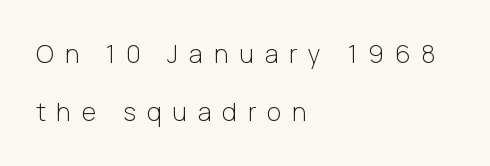
Descenders are the only things crossing below the line. Line starts are locked; line ends wander. Posture: vertical. Ink coverage per letter is moderate at most.
